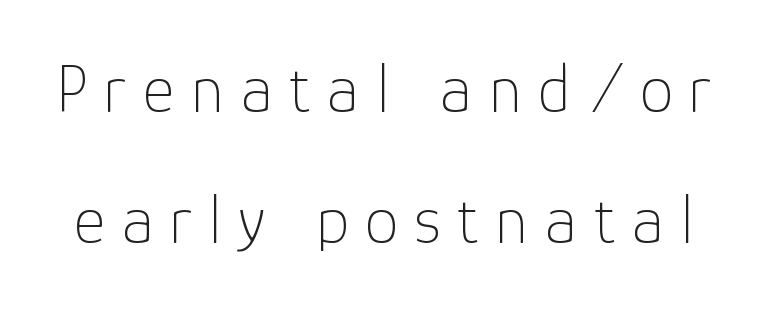
Q: Is the text bold? A: No.
Q: Is the text italic (slanted)? A: No, it is upright.
Q: Is the typeface a serif or a sans-serif typeface? A: Sans-serif.
Q: Is the text underlined? A: No.
Q: Is the spacing between letters normal or unusually wide? A: Unusually wide.
Q: Is the spacing between lines tight, normal or loose? A: Loose.
Q: Width (condensed, normal, or wide)? A: Normal.
Q: Stroke contrast? A: Low.
Q: x-height? A: Medium.
Q: Monospaced? A: No.
